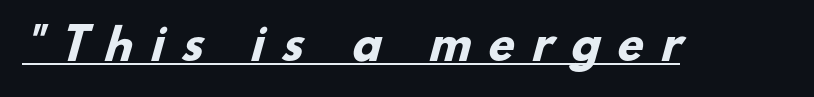
Q: Is the text bold? A: Yes.
Q: Is the typeface a serif or a sans-serif typeface? A: Sans-serif.
Q: Is the text underlined? A: Yes.
Q: Is the spacing between letters normal or unusually wide? A: Unusually wide.
Q: Width (condensed, normal, or wide)? A: Normal.
Q: Stroke contrast? A: Low.
Q: x-height? A: Small.
Q: Monospaced? A: No.
